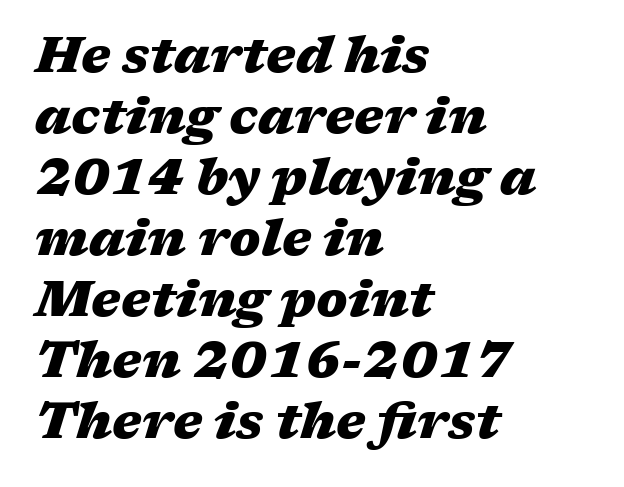
The image shows 50 px heavy, wide type, italic (leaning right); set left-aligned, line spacing 1.22x, normal letter spacing, not underlined; medium stroke contrast and a medium x-height.
